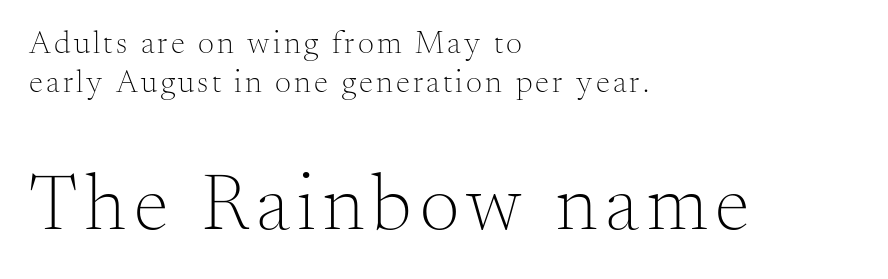
The image shows 79 px light serif type, upright; set left-aligned, line spacing 1.21x, not underlined; the second (bottom) block is 2.47x larger; medium stroke contrast and a small x-height.
